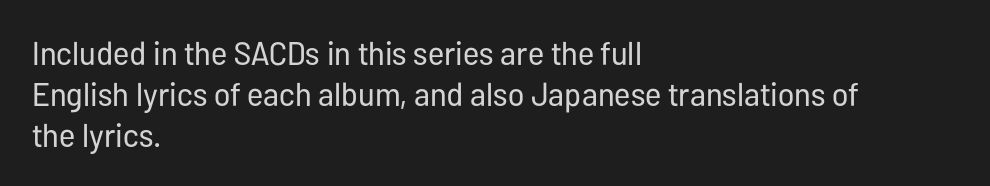
Q: Is the text bold? A: No.
Q: Is the text italic (slanted)? A: No, it is upright.
Q: Is the typeface a serif or a sans-serif typeface? A: Sans-serif.
Q: Is the text underlined? A: No.
Q: How is the paragraph aligned? A: Left-aligned.
Q: Is the spacing between letters normal or unusually wide? A: Normal.
Q: Width (condensed, normal, or wide)? A: Condensed.
Q: Stroke contrast? A: Low.
Q: x-height? A: Medium.
Q: Monospaced? A: No.
